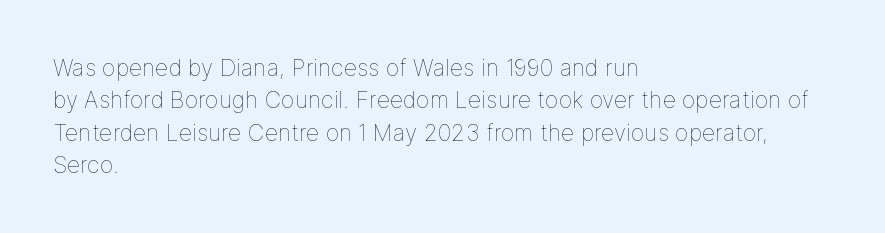
{"italic": "no", "bold": "no", "underline": "no", "align": "left", "line_spacing": "normal", "line_spacing_ratio": 1.41, "letter_spacing": "normal", "letter_spacing_em": 0.0, "glyph_px": 23}
